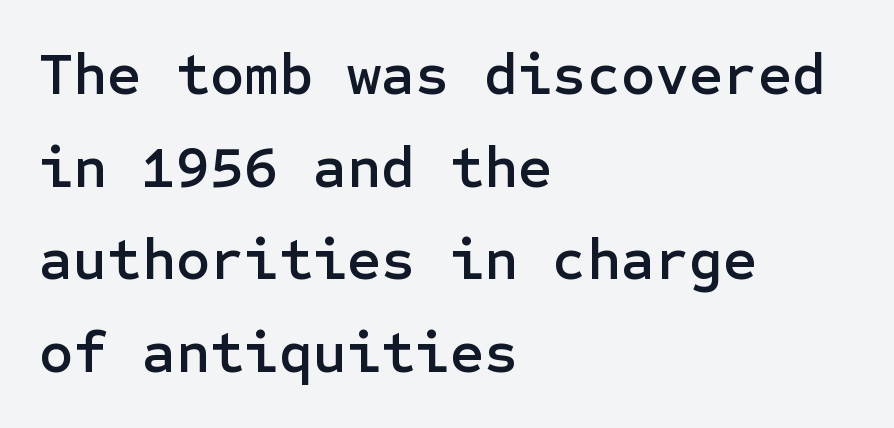
{"serif": "no", "italic": "no", "width": "normal", "stroke_contrast": "low", "x_height": "medium", "underline": "no", "align": "left", "line_spacing": "normal", "line_spacing_ratio": 1.57, "letter_spacing": "normal", "letter_spacing_em": 0.0, "glyph_px": 59}
